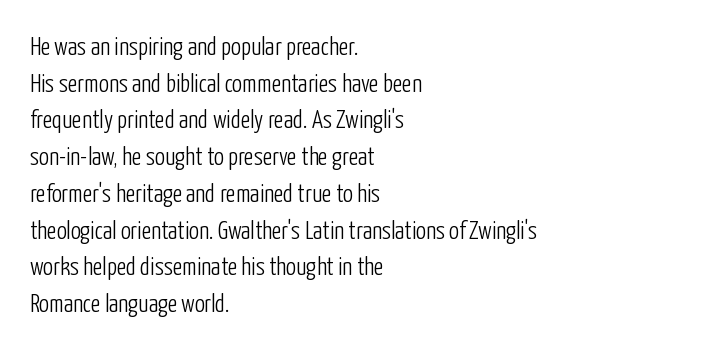
Weight: in the light-to-regular range. In CSS terms this would be text-align: left. The letters stand straight up with perfectly vertical stems. Each new line begins a customary step beneath the previous one. Characters follow at the spacing the type designer built in.
